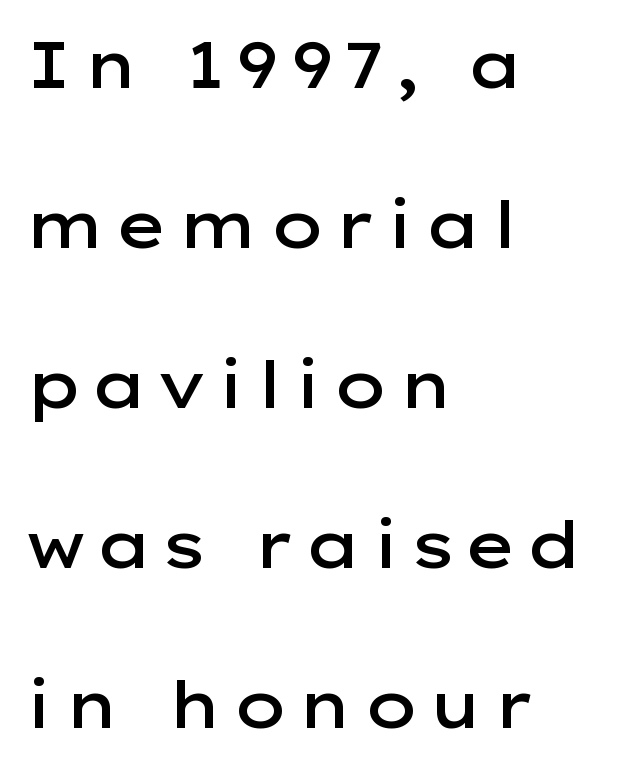
{"serif": "no", "italic": "no", "bold": "semi", "weight": "semibold", "width": "wide", "stroke_contrast": "low", "x_height": "medium", "monospaced": "no", "underline": "no", "align": "left", "line_spacing": "loose", "line_spacing_ratio": 2.5, "glyph_px": 64}
